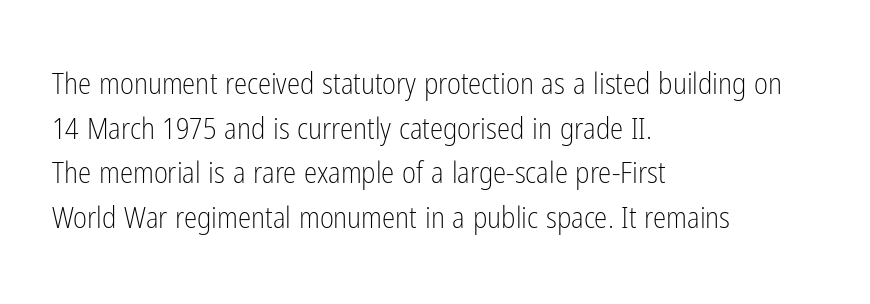
How would I describe the line gaps? Plain and ordinary. Line starts are locked; line ends wander. Counters stay open thanks to moderate or lighter strokes. The tracking reads as untouched default to a designer's eye. The letters advance in unequal steps, a hallmark of proportional type. Unlike italic type, these characters show no tilt at all.
